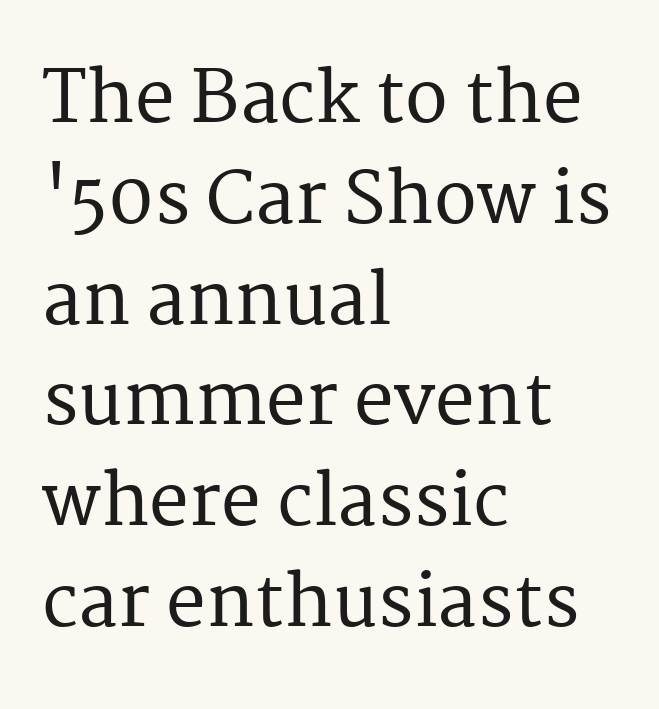
{"serif": "yes", "italic": "no", "width": "normal", "stroke_contrast": "medium", "x_height": "medium", "monospaced": "no", "underline": "no", "align": "left", "line_spacing": "normal", "line_spacing_ratio": 1.42, "letter_spacing": "normal", "letter_spacing_em": 0.0, "glyph_px": 71}
